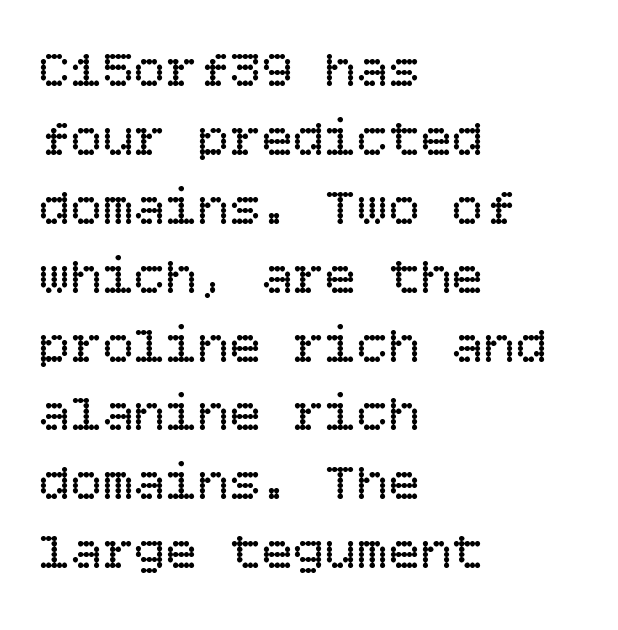
{"italic": "no", "bold": "no", "weight": "regular", "width": "normal", "stroke_contrast": "low", "x_height": "large", "underline": "no", "align": "left", "line_spacing": "normal", "line_spacing_ratio": 1.3, "letter_spacing": "normal", "letter_spacing_em": 0.0, "glyph_px": 53}
